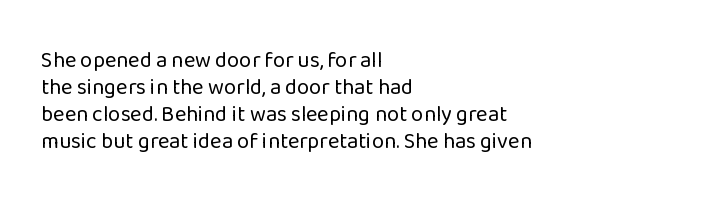
Honestly, the letter spacing is just normal — you wouldn't notice it. A student would call this left alignment; a typographer would say flush left, rag right. The font sits on the lighter half of the weight spectrum, regular included. Just letters on the line, the space beneath them empty.
